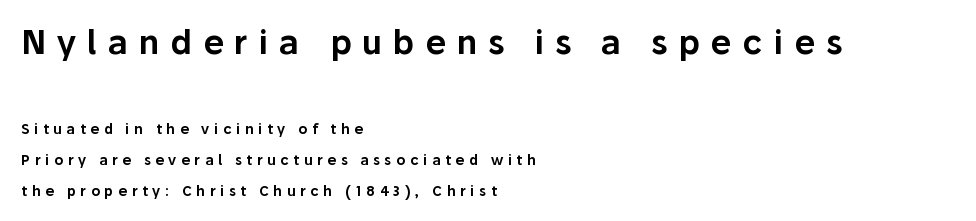
{"serif": "no", "italic": "no", "width": "normal", "stroke_contrast": "low", "x_height": "medium", "monospaced": "no", "underline": "no", "align": "left", "line_spacing": "loose", "line_spacing_ratio": 2.2, "letter_spacing": "wide", "letter_spacing_em": 0.33, "larger_block": "first", "size_ratio": 2.36, "glyph_px": 33}
